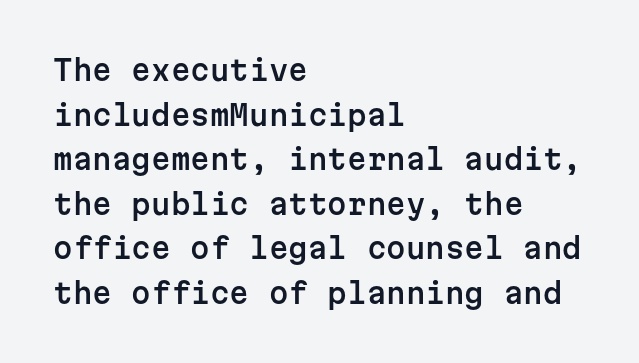
Grotesque or geometric, the face here clearly has no serifs. Honestly, the letter spacing is just normal — you wouldn't notice it. The leading is moderate, giving the passage an even texture. Any mark beneath the type? The region is blank. The letters stand straight up with perfectly vertical stems. Monospaced: the letters line up in strict vertical columns.
